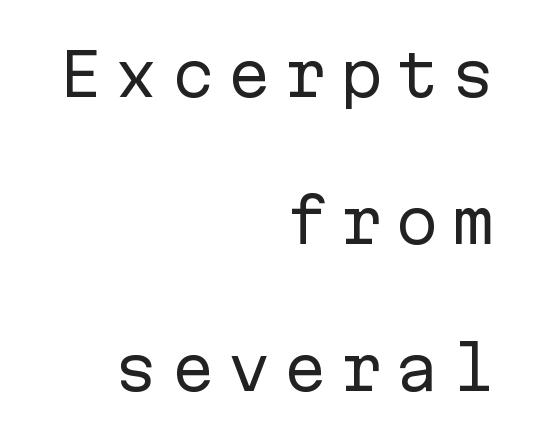
The image shows 59 px regular-weight sans-serif type, upright, monospaced; set right-aligned, loose line spacing (2.49x), unusually wide letter spacing (+0.2 em), not underlined; low stroke contrast and a medium x-height.
